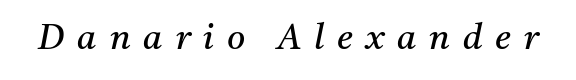
Q: Is the text bold? A: No.
Q: Is the text italic (slanted)? A: Yes, it leans right by about 11 degrees.
Q: Is the typeface a serif or a sans-serif typeface? A: Serif.
Q: Is the text underlined? A: No.
Q: Is the spacing between letters normal or unusually wide? A: Unusually wide.
Q: Width (condensed, normal, or wide)? A: Normal.
Q: Stroke contrast? A: Medium.
Q: x-height? A: Medium.
Q: Monospaced? A: No.
